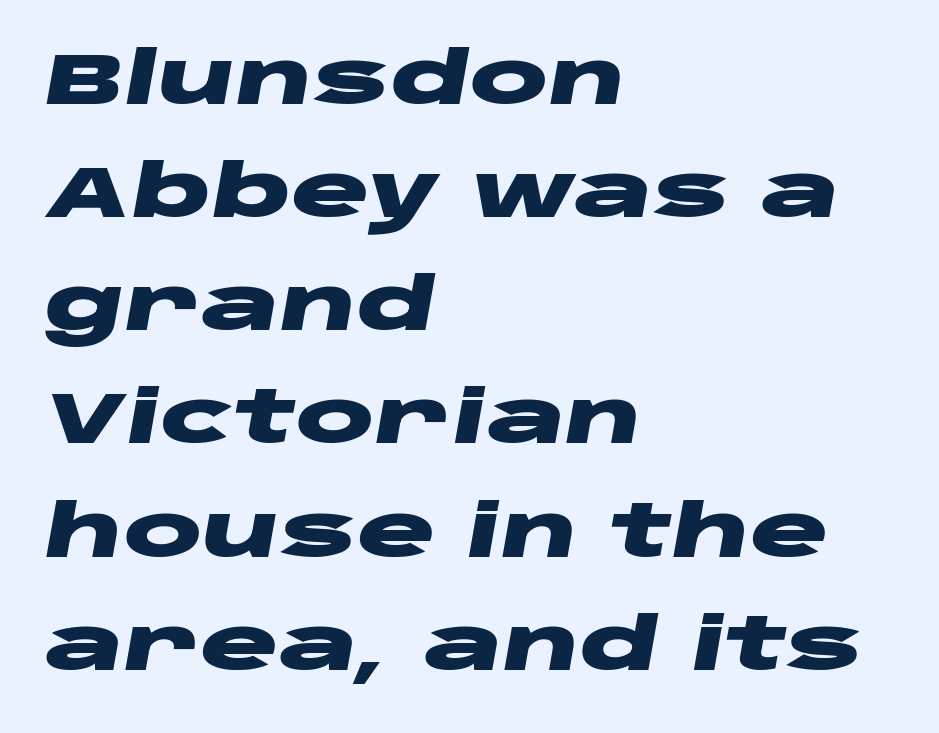
Q: Is the text bold? A: Yes.
Q: Is the text italic (slanted)? A: Yes, it leans right by about 10 degrees.
Q: Is the text underlined? A: No.
Q: How is the paragraph aligned? A: Left-aligned.
Q: Is the spacing between letters normal or unusually wide? A: Normal.
Q: Is the spacing between lines tight, normal or loose? A: Normal.
Q: Width (condensed, normal, or wide)? A: Wide.
Q: Stroke contrast? A: Low.
Q: x-height? A: Large.
Q: Monospaced? A: No.
